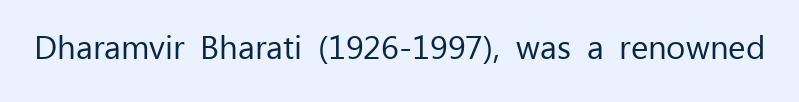
Q: Is the text bold? A: No.
Q: Is the text italic (slanted)? A: No, it is upright.
Q: Is the typeface a serif or a sans-serif typeface? A: Sans-serif.
Q: Is the text underlined? A: No.
Q: Is the spacing between letters normal or unusually wide? A: Normal.
Q: Width (condensed, normal, or wide)? A: Normal.
Q: Stroke contrast? A: Low.
Q: x-height? A: Medium.
Q: Monospaced? A: No.
